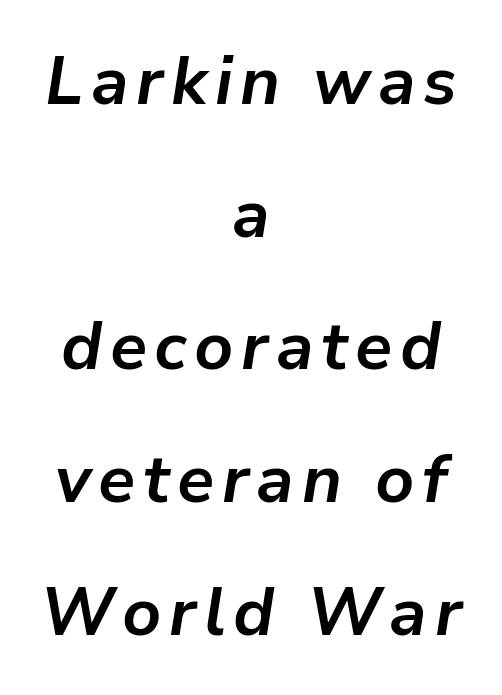
The image shows 67 px bold type, italic (leaning right); set centered, loose line spacing (1.98x), not underlined; low stroke contrast and a medium x-height.
